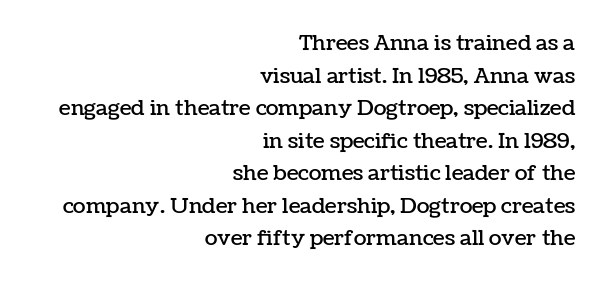
The image shows 21 px text type, upright; set right-aligned, normal line spacing (1.55x), normal letter spacing, not underlined.
